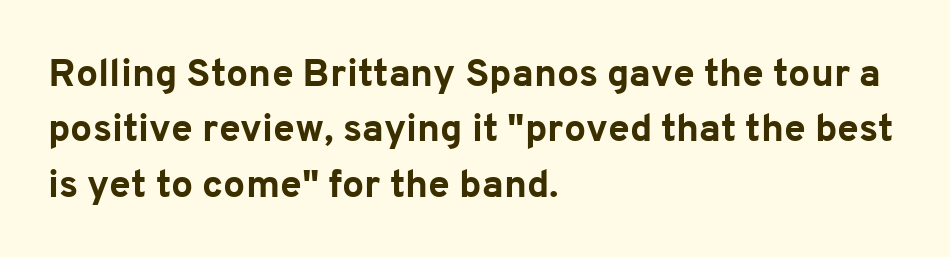
Is the type bold? Yes — the strokes are clearly thick and heavy. The rendering uses a moderate line-height, typical for paragraphs. The axis of the letterforms is exactly vertical. The area under the type is left untouched. A classic flush-left, rag-right setting is used for this passage.
